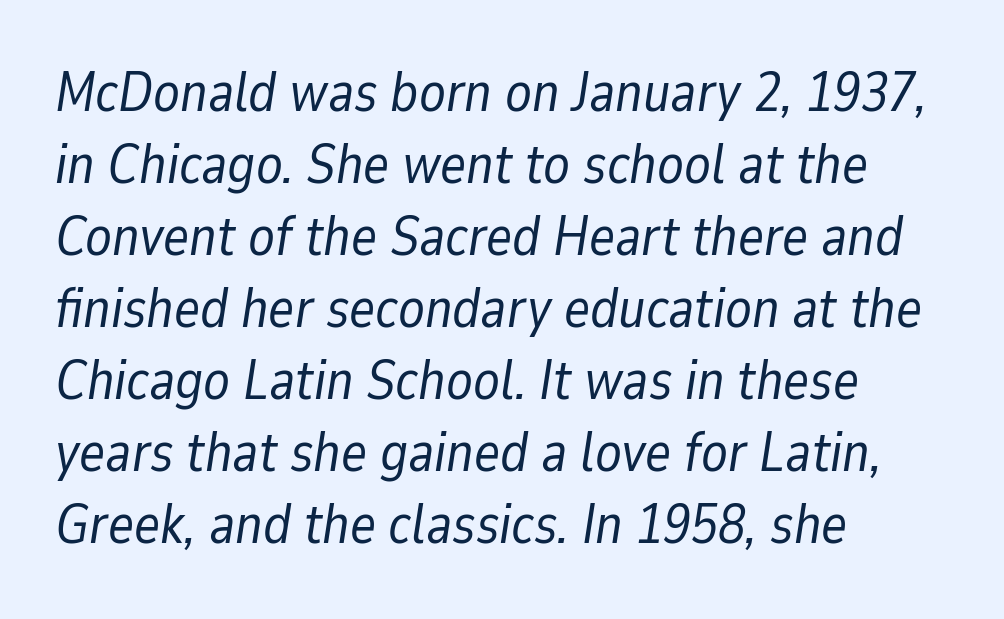
{"italic": "yes", "lean": "right", "slant_degrees": 9, "bold": "no", "weight": "regular", "width": "normal", "stroke_contrast": "low", "x_height": "medium", "monospaced": "no", "underline": "no", "align": "left", "line_spacing": "normal", "line_spacing_ratio": 1.31, "letter_spacing": "normal", "letter_spacing_em": 0.0, "glyph_px": 55}
